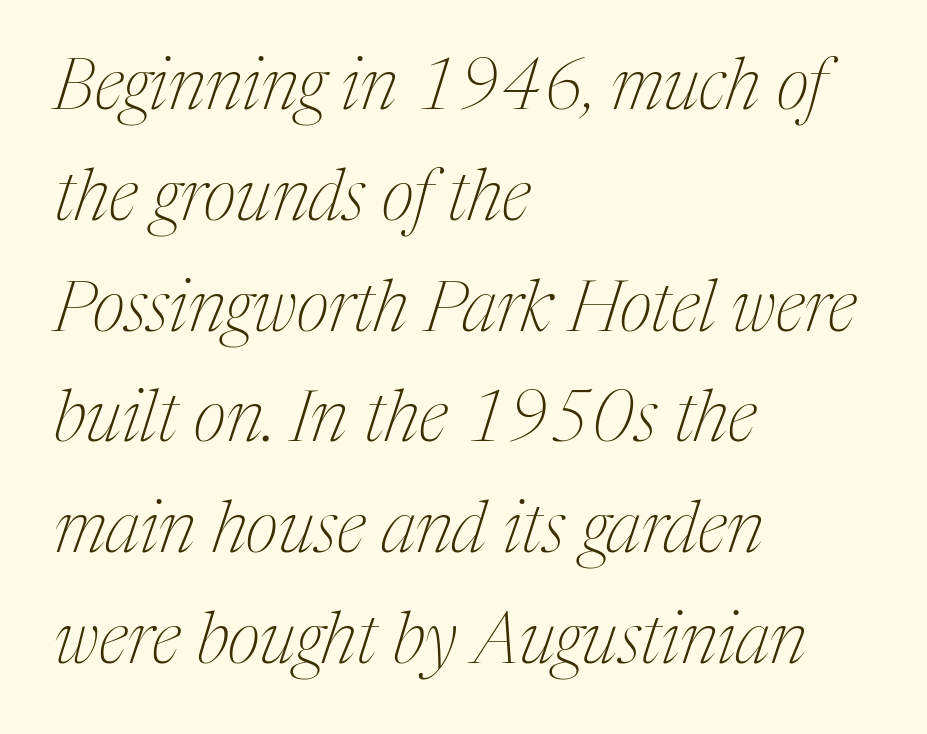
Q: Is the text bold? A: No.
Q: Is the text italic (slanted)? A: Yes, it leans right by about 17 degrees.
Q: Is the typeface a serif or a sans-serif typeface? A: Serif.
Q: Is the text underlined? A: No.
Q: How is the paragraph aligned? A: Left-aligned.
Q: Is the spacing between letters normal or unusually wide? A: Normal.
Q: Is the spacing between lines tight, normal or loose? A: Normal.
Q: Width (condensed, normal, or wide)? A: Condensed.
Q: Stroke contrast? A: Medium.
Q: x-height? A: Medium.
Q: Monospaced? A: No.
